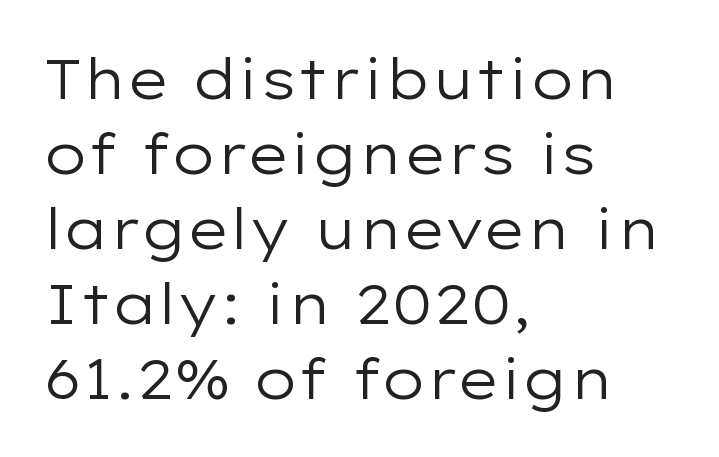
Beneath every word, the page is bare. Notice how descenders clear the ascenders below comfortably — that's standard leading. The typography opts for an upright posture over an oblique one. A student would call this left alignment; a typographer would say flush left, rag right. Vertical stems look standard width or narrower in stroke. The typeface chosen for these lines omits serifs.
